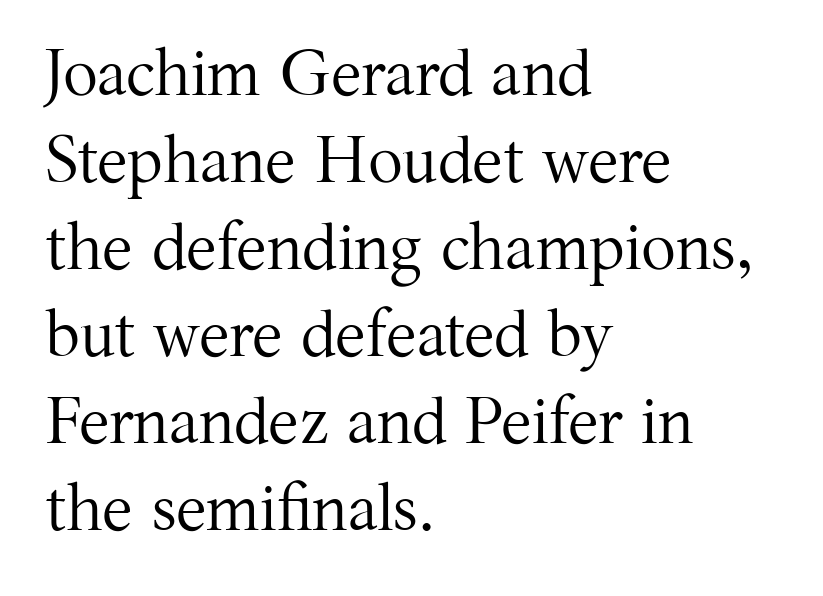
Classification — serif. In CSS terms this would be text-align: left. Characters remain perfectly vertical along every line. No chunkiness to these letters — they're not bold. Vertical spacing — default.
